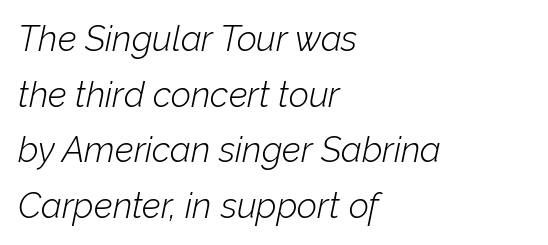
The image shows 35 px light type, italic (leaning right); set left-aligned, normal line spacing (1.59x), normal letter spacing, not underlined; low stroke contrast and a medium x-height.
